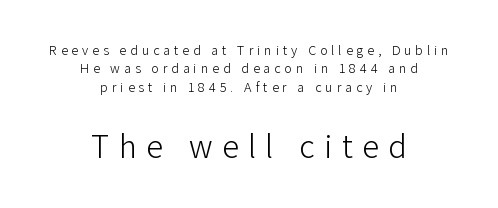
The image shows 34 px light sans-serif type, upright; set centered, normal line spacing (1.32x), unusually wide letter spacing (+0.28 em), not underlined; the second (bottom) block is 2.43x larger; low stroke contrast and a medium x-height.
